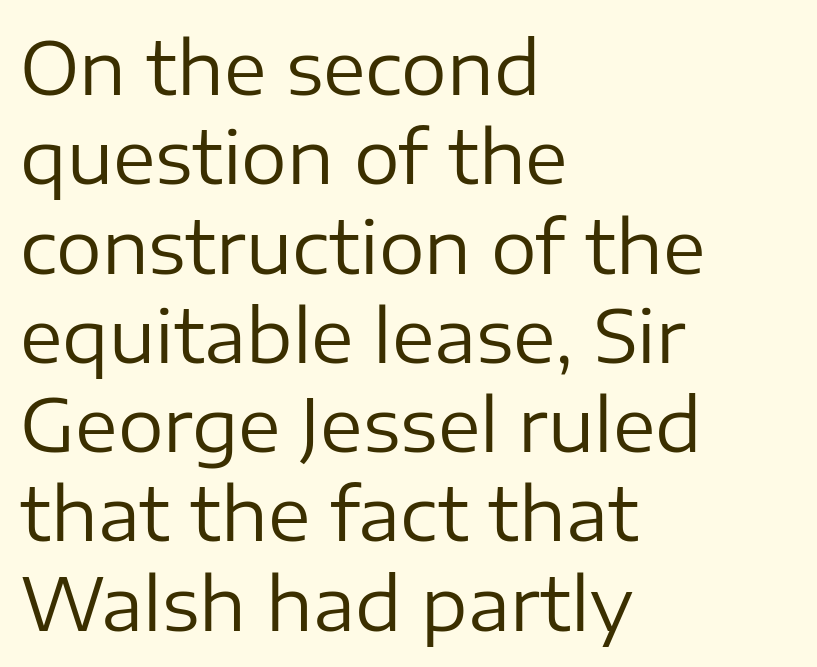
The image shows 72 px regular-weight sans-serif type, upright; set left-aligned, line spacing 1.24x, normal letter spacing, not underlined; low stroke contrast and a medium x-height.
